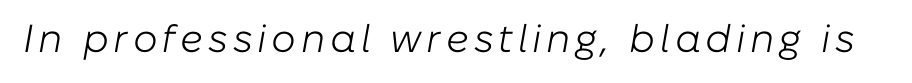
{"italic": "yes", "lean": "right", "slant_degrees": 10, "bold": "no", "weight": "light", "width": "normal", "stroke_contrast": "low", "x_height": "medium", "monospaced": "no", "underline": "no", "glyph_px": 39}
